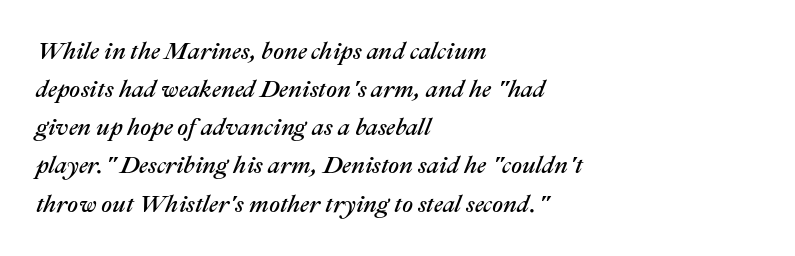
Q: Is the text italic (slanted)? A: Yes, it leans right by about 22 degrees.
Q: Is the text underlined? A: No.
Q: How is the paragraph aligned? A: Left-aligned.
Q: Is the spacing between letters normal or unusually wide? A: Normal.
Q: Is the spacing between lines tight, normal or loose? A: Normal.
